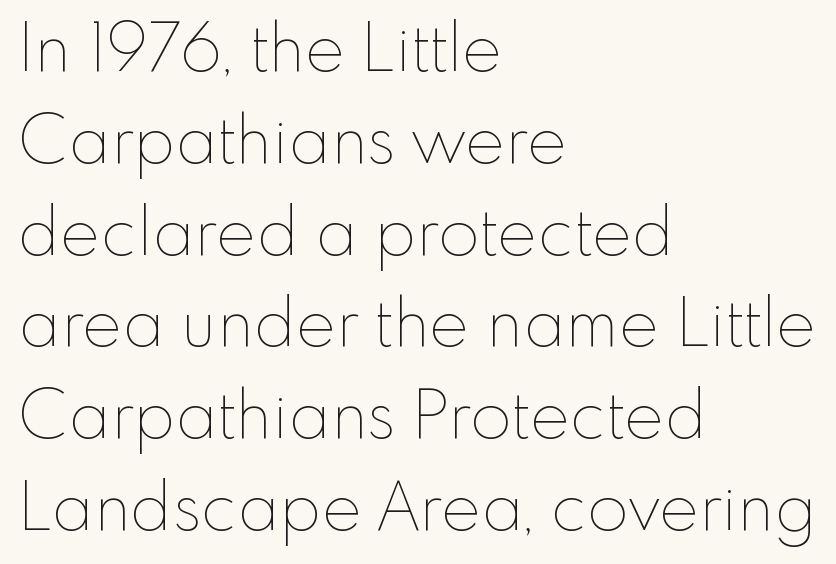
Q: Is the text bold? A: No.
Q: Is the text italic (slanted)? A: No, it is upright.
Q: Is the text underlined? A: No.
Q: How is the paragraph aligned? A: Left-aligned.
Q: Is the spacing between letters normal or unusually wide? A: Normal.
Q: Is the spacing between lines tight, normal or loose? A: Normal.
Q: Width (condensed, normal, or wide)? A: Normal.
Q: Stroke contrast? A: Low.
Q: x-height? A: Small.
Q: Monospaced? A: No.
